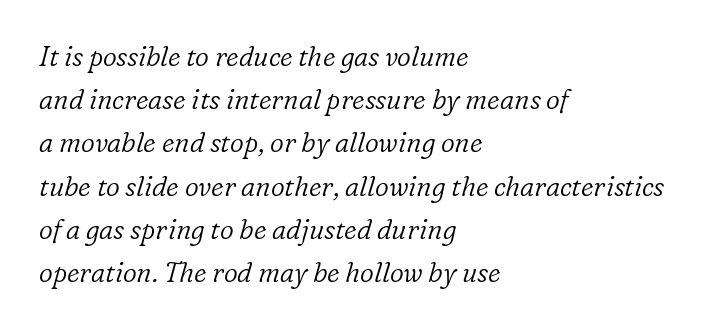
{"italic": "yes", "lean": "right", "slant_degrees": 16, "bold": "no", "underline": "no", "align": "left", "line_spacing": "normal", "line_spacing_ratio": 1.6, "letter_spacing": "normal", "letter_spacing_em": 0.0, "glyph_px": 27}
